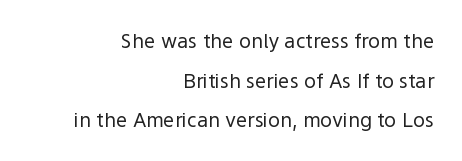
Casual observation: everything's shoved over to the right. Baseline-to-baseline distance is far greater than the letter height. The letters stand upright; this is a roman face. Does extra space separate the letters? No, they use regular spacing. The foot of each line stays bare and open. The strokes carry an ordinary text weight at most.
